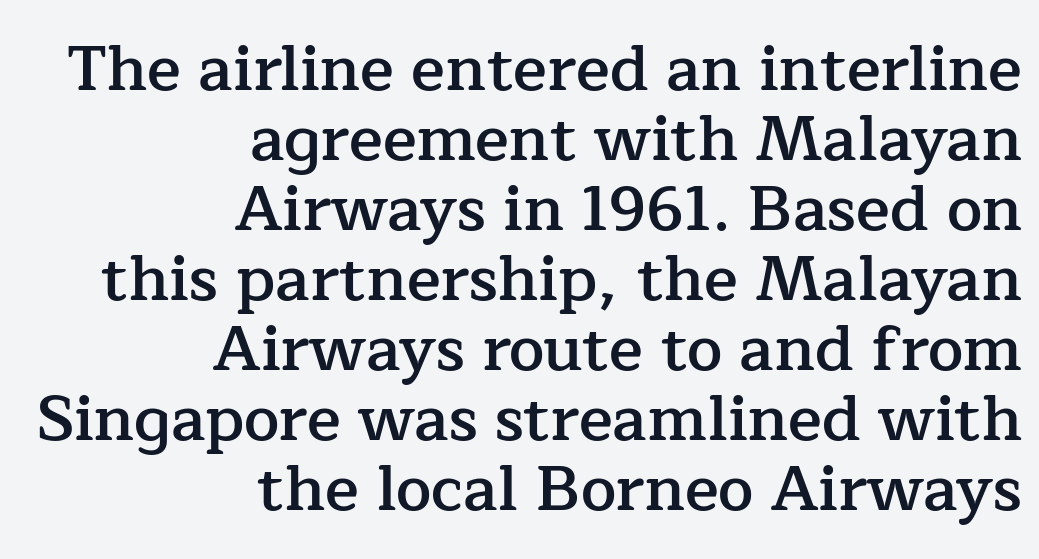
Alignment: flush right. Ascenders rise straight up at ninety degrees. Varying glyph widths throughout — classic text-font behaviour. Weight: semibold (demi). Anything drawn beneath the words? Only blank space. This sample trades vertical openness for compactness between lines.
